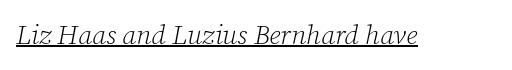
Rendered with sloped, italic letterforms. On a weight scale, this lands at 450 or below. The passage shown is underscored from start to finish. Does extra space separate the letters? No, they use regular spacing.
